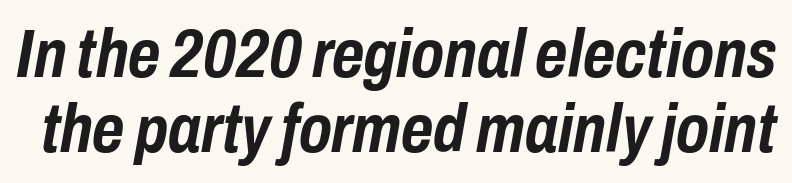
Q: Is the text bold? A: Yes.
Q: Is the text italic (slanted)? A: Yes, it leans right by about 10 degrees.
Q: Is the text underlined? A: No.
Q: Is the spacing between letters normal or unusually wide? A: Normal.
Q: Is the spacing between lines tight, normal or loose? A: Tight.
Q: Width (condensed, normal, or wide)? A: Condensed.
Q: Stroke contrast? A: Low.
Q: x-height? A: Medium.
Q: Monospaced? A: No.
